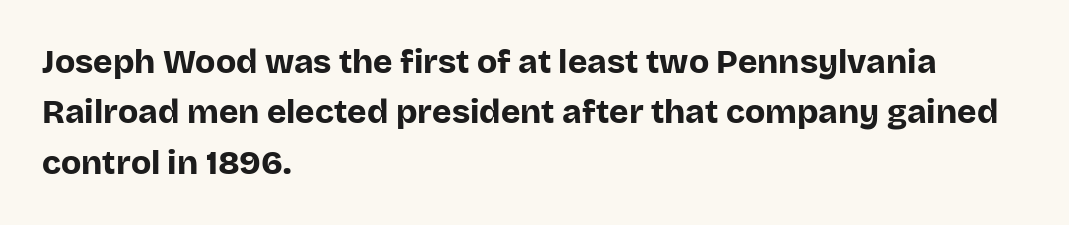
Q: Is the text bold? A: Yes.
Q: Is the text italic (slanted)? A: No, it is upright.
Q: Is the typeface a serif or a sans-serif typeface? A: Sans-serif.
Q: Is the text underlined? A: No.
Q: How is the paragraph aligned? A: Left-aligned.
Q: Is the spacing between letters normal or unusually wide? A: Normal.
Q: Is the spacing between lines tight, normal or loose? A: Normal.
Q: Width (condensed, normal, or wide)? A: Normal.
Q: Stroke contrast? A: Low.
Q: x-height? A: Large.
Q: Monospaced? A: No.
